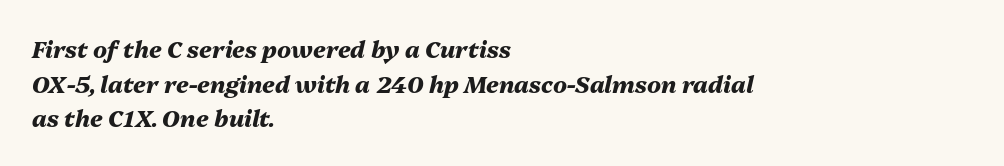
The image shows 23 px bold type, italic (leaning right); set left-aligned, normal line spacing (1.51x), normal letter spacing, not underlined.
